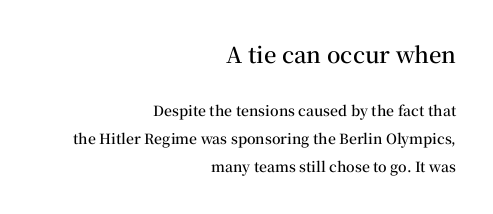
Q: Is the text bold? A: Semi-bold.
Q: Is the text italic (slanted)? A: No, it is upright.
Q: Is the text underlined? A: No.
Q: How is the paragraph aligned? A: Right-aligned.
Q: Is the spacing between letters normal or unusually wide? A: Normal.
Q: Is the spacing between lines tight, normal or loose? A: Loose.
Q: Which block of text is set in a larger size, the first (top) or the second (bottom)? A: The first (top) one.
